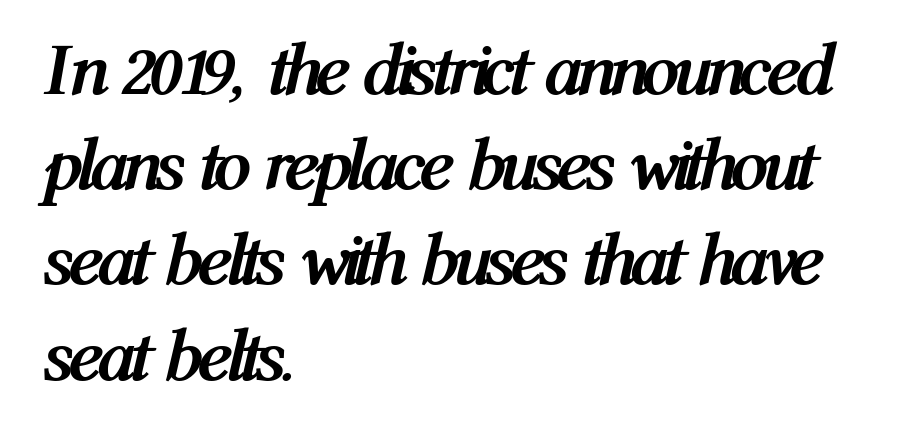
The letters sit at their default tracking, neither squeezed nor spread. This block has exactly the height ordinary leading produces. These words are printed bold, with thick strokes throughout. The passage shown is not underscored anywhere.
